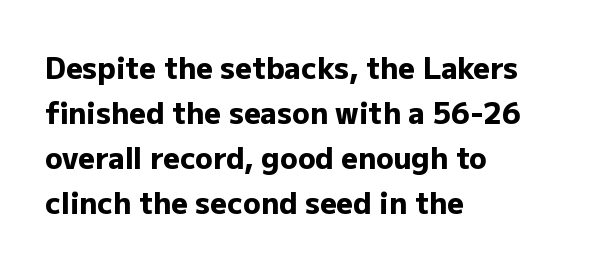
Q: Is the text bold? A: Yes.
Q: Is the text italic (slanted)? A: No, it is upright.
Q: Is the typeface a serif or a sans-serif typeface? A: Sans-serif.
Q: Is the text underlined? A: No.
Q: How is the paragraph aligned? A: Left-aligned.
Q: Is the spacing between letters normal or unusually wide? A: Normal.
Q: Is the spacing between lines tight, normal or loose? A: Normal.
Q: Width (condensed, normal, or wide)? A: Normal.
Q: Stroke contrast? A: Low.
Q: x-height? A: Medium.
Q: Monospaced? A: No.
